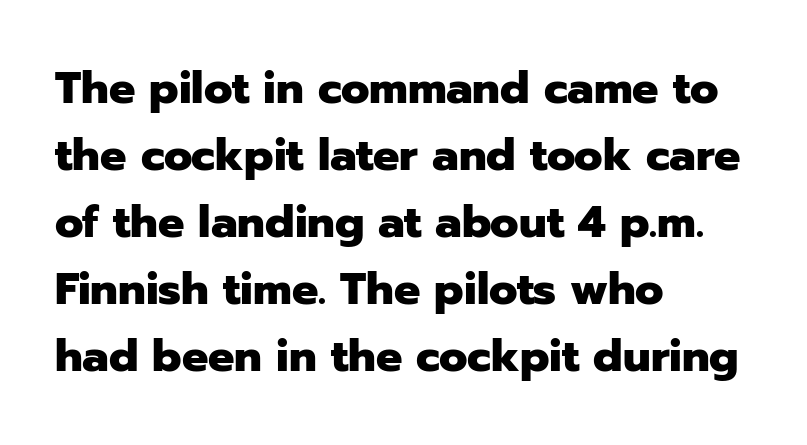
{"serif": "no", "italic": "no", "bold": "yes", "weight": "heavy", "width": "normal", "stroke_contrast": "low", "x_height": "medium", "monospaced": "no", "underline": "no", "align": "left", "line_spacing": "normal", "line_spacing_ratio": 1.52, "letter_spacing": "normal", "letter_spacing_em": 0.0, "glyph_px": 44}
